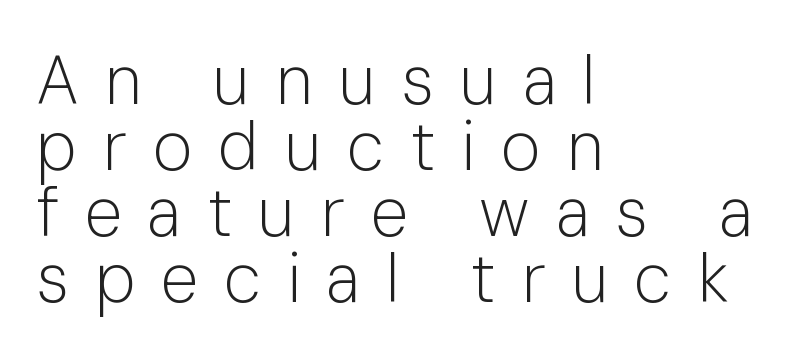
The image shows 68 px light sans-serif type, upright; set left-aligned, tight line spacing (0.97x), unusually wide letter spacing (+0.38 em), not underlined; low stroke contrast and a medium x-height.
